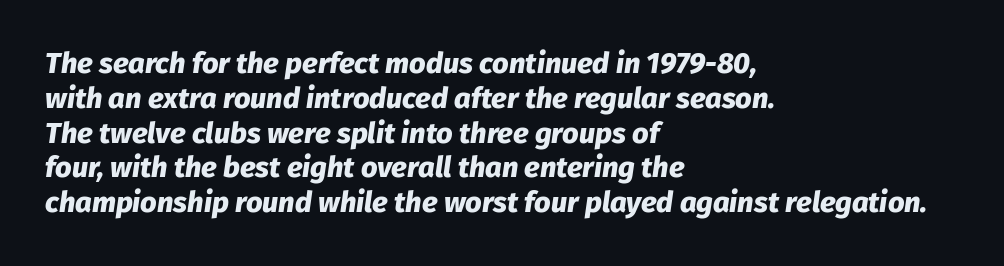
Spacing between characters is what you'd get straight out of the box. A clean baseline with only descenders dipping below it. The strokes are fattened all the way to bold. The paragraph has a hard left edge and a soft right edge.
